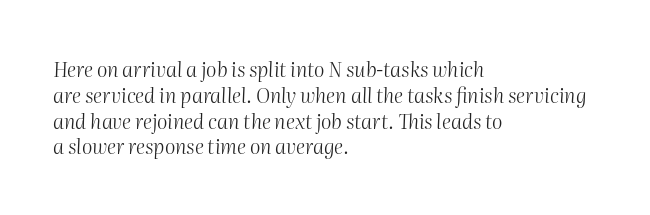
The image shows 20 px text type, italic (leaning right); set left-aligned, normal line spacing (1.29x), normal letter spacing, not underlined.
